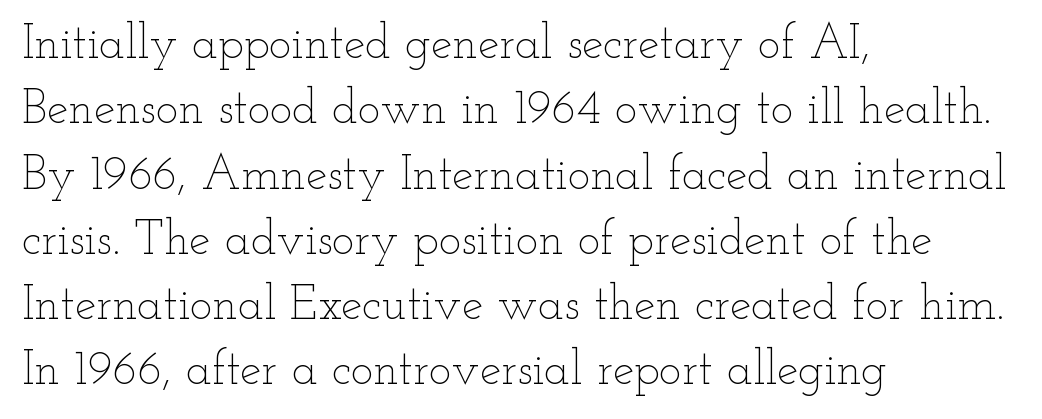
{"italic": "no", "bold": "no", "weight": "thin", "width": "wide", "stroke_contrast": "low", "x_height": "small", "monospaced": "no", "underline": "no", "align": "left", "line_spacing": "normal", "line_spacing_ratio": 1.36, "letter_spacing": "normal", "letter_spacing_em": 0.0, "glyph_px": 48}
